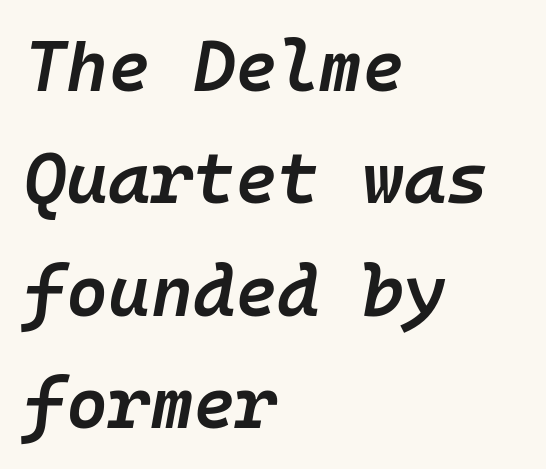
Caption: multi-line text, flush left, ragged right. Bold? Not quite — semibold, heavier than regular but stopping short. The string is rendered with underlining switched off. The passage shown leans; its letterforms are oblique. Every character here occupies the same horizontal width, giving the sample a typewriter-like rhythm. The letters sit at their default tracking, neither squeezed nor spread.
